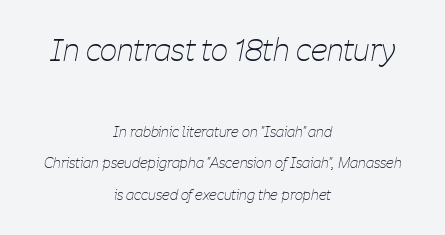
{"italic": "yes", "lean": "right", "slant_degrees": 11, "bold": "no", "weight": "thin", "width": "condensed", "stroke_contrast": "low", "x_height": "medium", "monospaced": "no", "underline": "no", "align": "center", "line_spacing": "loose", "line_spacing_ratio": 2.26, "letter_spacing": "normal", "letter_spacing_em": 0.0, "larger_block": "first", "size_ratio": 2.14, "glyph_px": 30}
